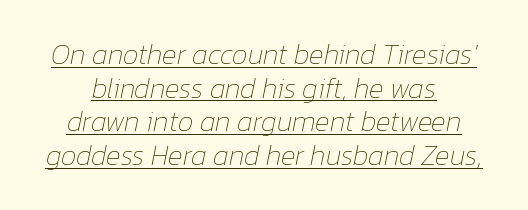
Q: Is the text bold? A: No.
Q: Is the text italic (slanted)? A: Yes, it leans right by about 12 degrees.
Q: Is the text underlined? A: Yes.
Q: Is the spacing between letters normal or unusually wide? A: Normal.
Q: Width (condensed, normal, or wide)? A: Normal.
Q: Stroke contrast? A: Low.
Q: x-height? A: Medium.
Q: Monospaced? A: No.
